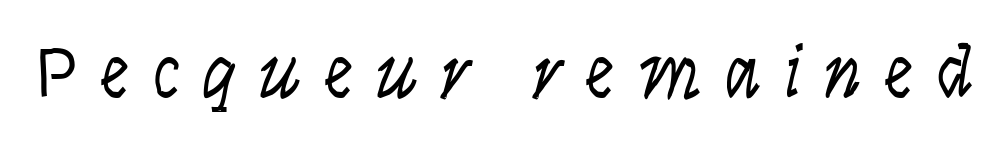
Q: Is the text bold? A: No.
Q: Is the text italic (slanted)? A: Yes, it leans right by about 9 degrees.
Q: Is the text underlined? A: No.
Q: Is the spacing between letters normal or unusually wide? A: Unusually wide.
Q: Width (condensed, normal, or wide)? A: Condensed.
Q: Stroke contrast? A: Low.
Q: x-height? A: Large.
Q: Monospaced? A: No.
